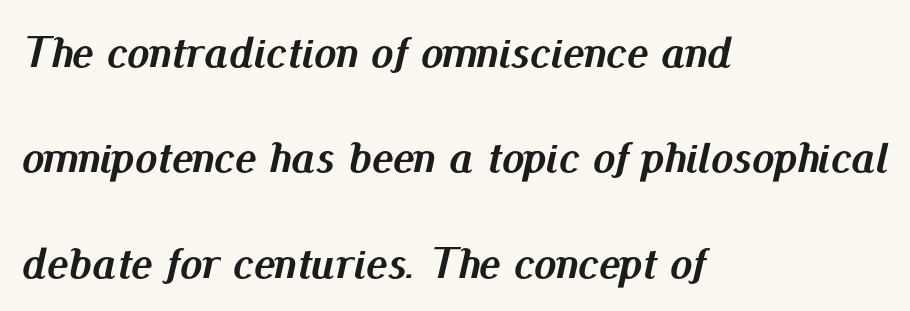
{"italic": "yes", "lean": "right", "slant_degrees": 13, "bold": "yes", "weight": "semibold", "width": "normal", "stroke_contrast": "medium", "x_height": "small", "monospaced": "no", "underline": "no", "align": "left", "line_spacing": "loose", "line_spacing_ratio": 2.34, "letter_spacing": "normal", "letter_spacing_em": 0.0, "glyph_px": 45}
